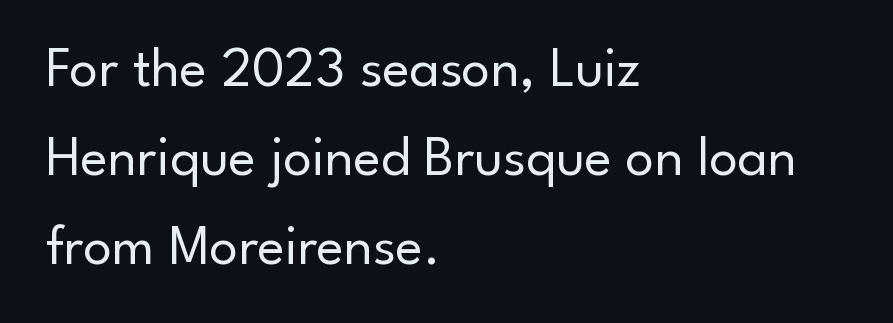
The image shows 57 px regular-weight sans-serif type, upright; set left-aligned, normal line spacing (1.56x), normal letter spacing, not underlined; low stroke contrast and a small x-height.
